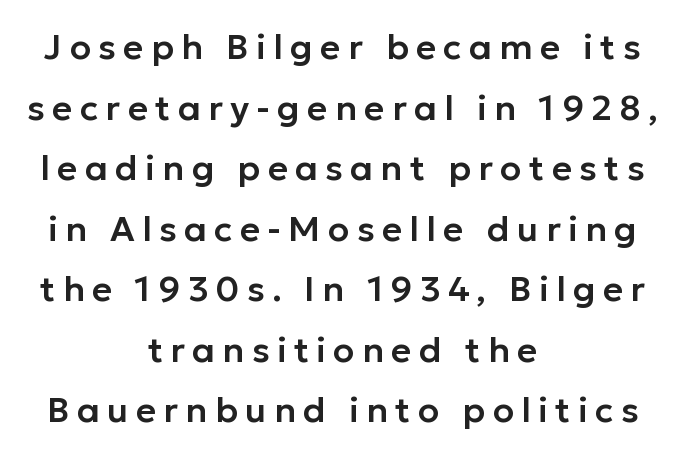
The letterforms stand isolated, each surrounded by extra space. Posture: upright roman. Varying glyph widths throughout — classic text-font behaviour. Grotesque or geometric, the face here clearly has no serifs. Descenders hang freely into open space. The text block is weighted toward neither margin, spreading evenly from the middle.
